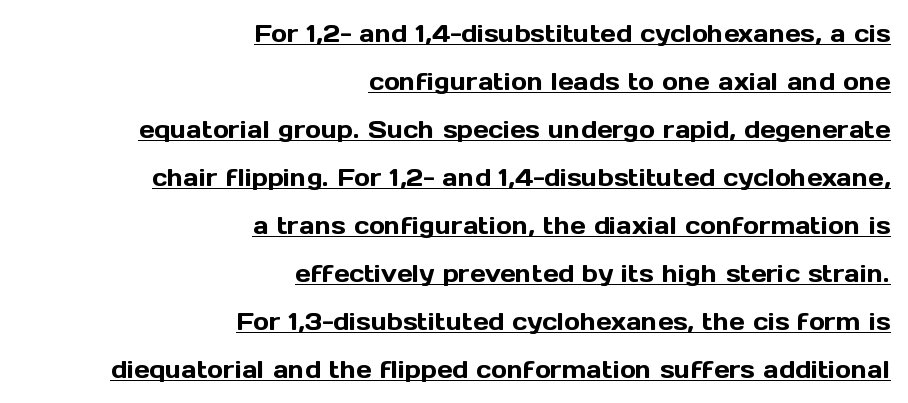
Q: Is the text italic (slanted)? A: No, it is upright.
Q: Is the text underlined? A: Yes.
Q: How is the paragraph aligned? A: Right-aligned.
Q: Is the spacing between letters normal or unusually wide? A: Normal.
Q: Is the spacing between lines tight, normal or loose? A: Loose.
